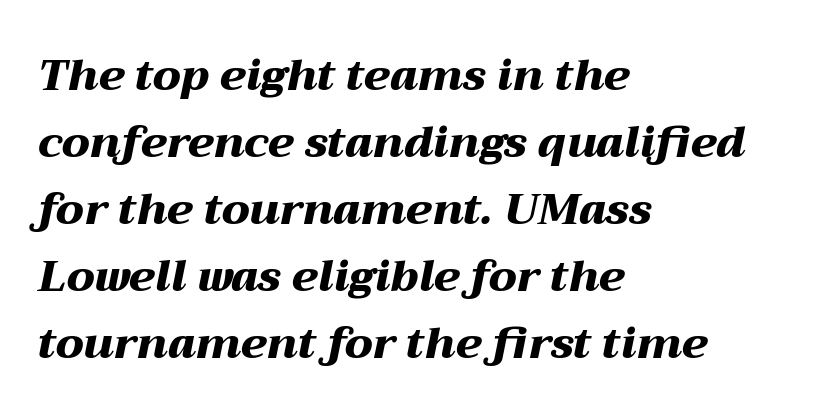
Q: Is the text bold? A: Yes.
Q: Is the text italic (slanted)? A: Yes, it leans right by about 12 degrees.
Q: Is the text underlined? A: No.
Q: How is the paragraph aligned? A: Left-aligned.
Q: Is the spacing between letters normal or unusually wide? A: Normal.
Q: Is the spacing between lines tight, normal or loose? A: Normal.
Q: Width (condensed, normal, or wide)? A: Wide.
Q: Stroke contrast? A: Medium.
Q: x-height? A: Medium.
Q: Monospaced? A: No.
